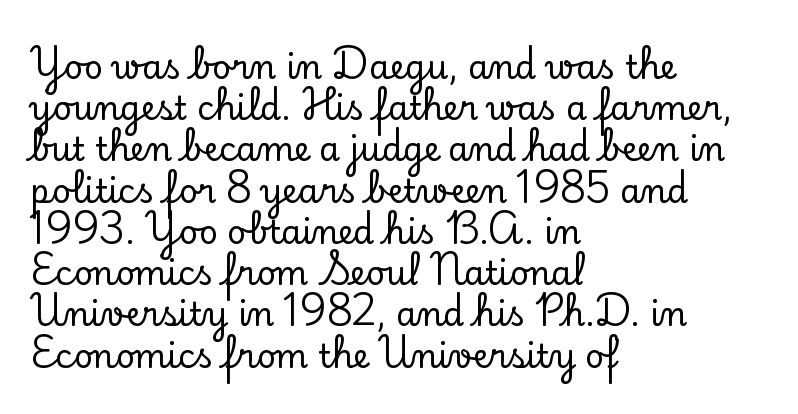
The image shows 33 px serif type, upright; set left-aligned, normal line spacing (1.25x), normal letter spacing, not underlined; low stroke contrast and a small x-height.
